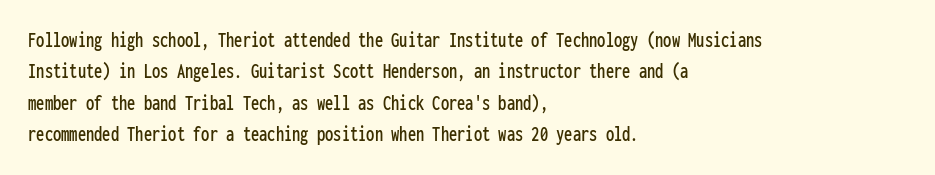
{"italic": "no", "underline": "no", "align": "left", "line_spacing": "normal", "line_spacing_ratio": 1.43, "letter_spacing": "normal", "letter_spacing_em": 0.0, "glyph_px": 22}
